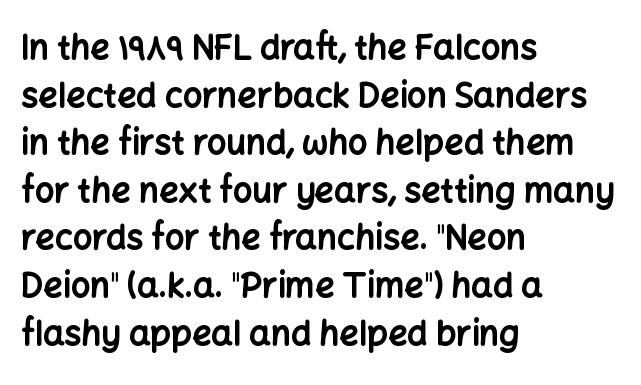
The image shows 34 px bold sans-serif type, upright; set left-aligned, normal line spacing (1.4x), normal letter spacing, not underlined; low stroke contrast and a medium x-height.
